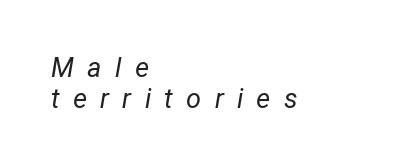
The image shows 27 px text type, italic (leaning right); set left-aligned, tight line spacing (1.13x), unusually wide letter spacing (+0.49 em), not underlined.
